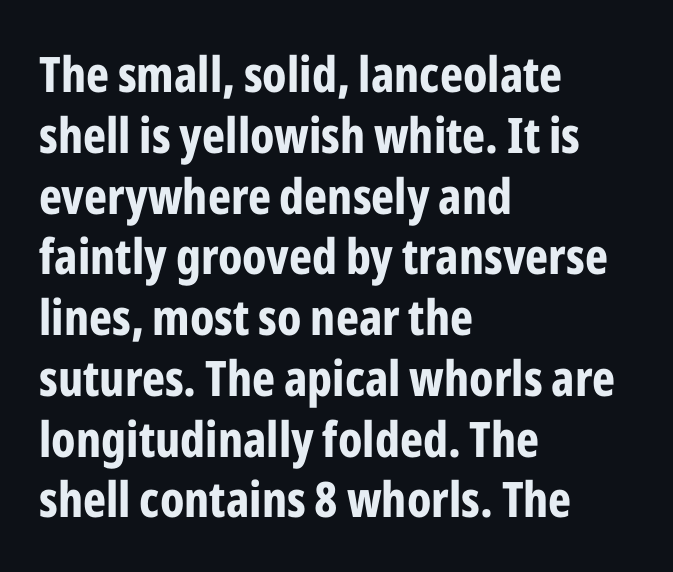
Q: Is the text bold? A: Yes.
Q: Is the text italic (slanted)? A: No, it is upright.
Q: Is the typeface a serif or a sans-serif typeface? A: Sans-serif.
Q: Is the text underlined? A: No.
Q: How is the paragraph aligned? A: Left-aligned.
Q: Is the spacing between letters normal or unusually wide? A: Normal.
Q: Width (condensed, normal, or wide)? A: Condensed.
Q: Stroke contrast? A: Low.
Q: x-height? A: Medium.
Q: Monospaced? A: No.
